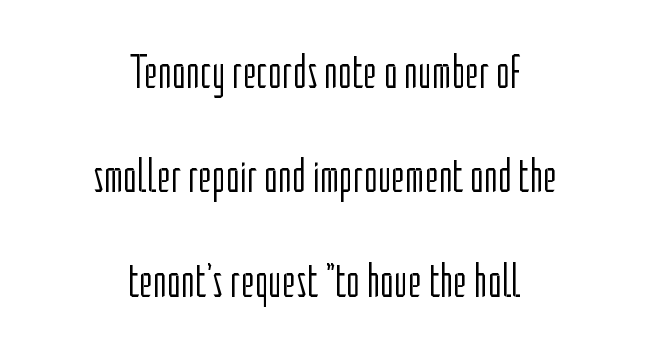
Q: Is the text bold? A: No.
Q: Is the text italic (slanted)? A: No, it is upright.
Q: Is the typeface a serif or a sans-serif typeface? A: Sans-serif.
Q: Is the text underlined? A: No.
Q: How is the paragraph aligned? A: Centered.
Q: Is the spacing between letters normal or unusually wide? A: Normal.
Q: Is the spacing between lines tight, normal or loose? A: Loose.
Q: Width (condensed, normal, or wide)? A: Condensed.
Q: Stroke contrast? A: Low.
Q: x-height? A: Medium.
Q: Monospaced? A: No.
